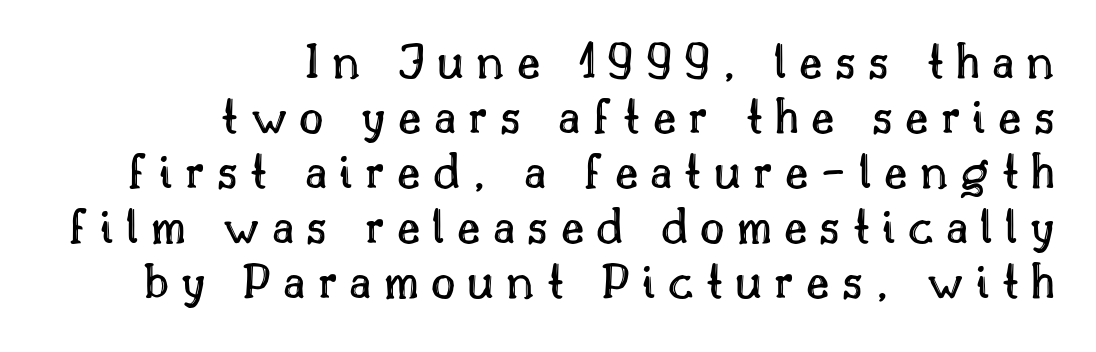
Visually the block forms a straight wall on the right and a jagged coastline on the left. Proportional: the letters do not fall into vertical columns. Nope, not italic — everything's standing straight. Rule under the text: the space is simply empty. These lines huddle together more closely than default settings would place them.
